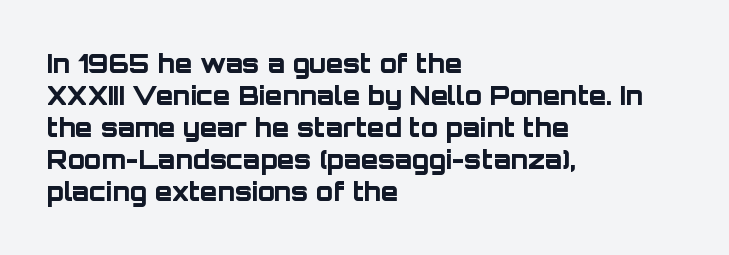
The typesetter chose a ragged-right arrangement here. The line texture is even and compact thanks to regular tracking. Summary of weight: heavy, a full bold. Vertically, the passage feels balanced, rows spaced as you'd expect. In terms of posture, this sample is upright.
